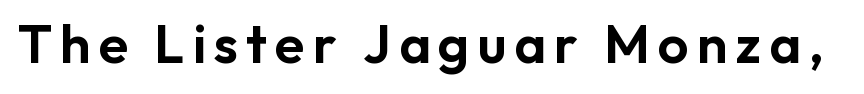
{"serif": "no", "italic": "no", "width": "normal", "stroke_contrast": "low", "x_height": "medium", "monospaced": "no", "underline": "no", "glyph_px": 54}
